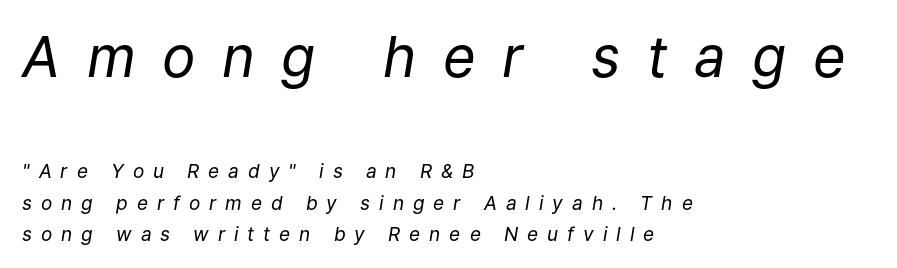
The axis of the letterforms is tilted away from vertical. Reading down the column, the eye jumps a familiar distance to each next line. Large over small — that's the arrangement of the two blocks here. The strokes are not fattened; the text isn't bold. The letters advance in unequal steps, a hallmark of proportional type. Casual observation: everything's shoved over to the left.
